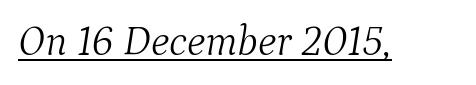
Q: Is the text bold? A: No.
Q: Is the text italic (slanted)? A: Yes, it leans right by about 9 degrees.
Q: Is the typeface a serif or a sans-serif typeface? A: Serif.
Q: Is the text underlined? A: Yes.
Q: Is the spacing between letters normal or unusually wide? A: Normal.
Q: Width (condensed, normal, or wide)? A: Normal.
Q: Stroke contrast? A: Medium.
Q: x-height? A: Medium.
Q: Monospaced? A: No.
